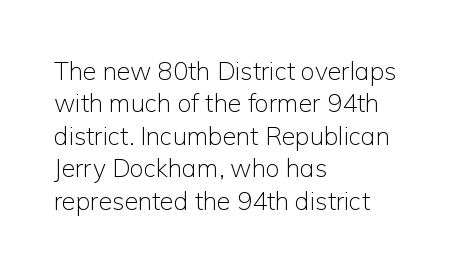
{"italic": "no", "bold": "no", "underline": "no", "align": "left", "line_spacing": "normal", "line_spacing_ratio": 1.3, "letter_spacing": "normal", "letter_spacing_em": 0.0, "glyph_px": 25}
